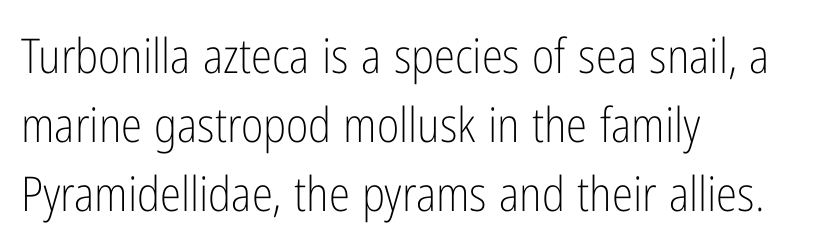
{"serif": "no", "italic": "no", "bold": "no", "weight": "light", "width": "condensed", "stroke_contrast": "low", "x_height": "medium", "monospaced": "no", "underline": "no", "align": "left", "line_spacing": "normal", "line_spacing_ratio": 1.44, "letter_spacing": "normal", "letter_spacing_em": 0.0, "glyph_px": 48}
